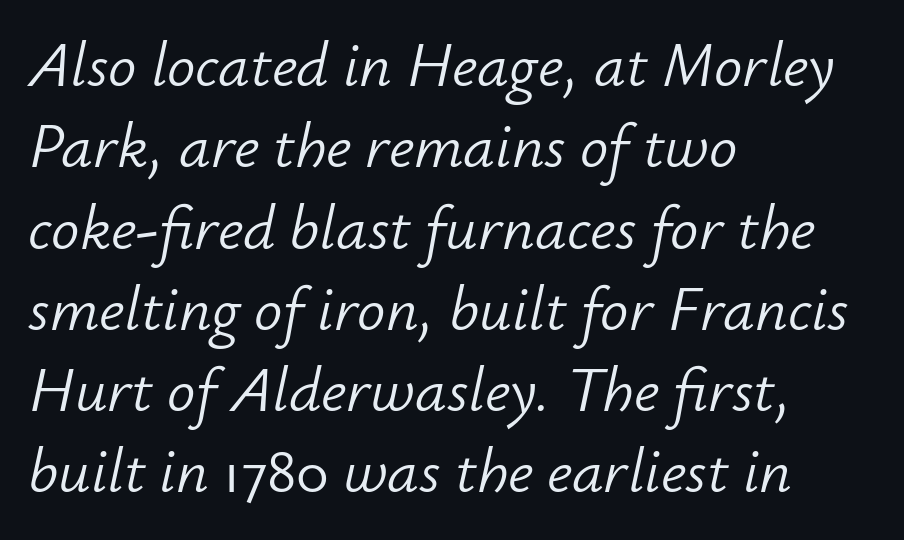
The image shows 63 px light type, italic (leaning right); set left-aligned, normal line spacing (1.29x), normal letter spacing, not underlined; low stroke contrast and a small x-height.
